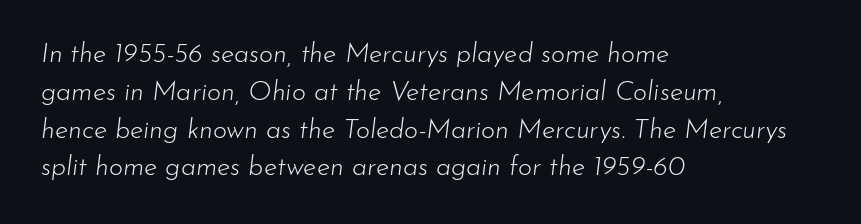
{"italic": "yes", "lean": "right", "slant_degrees": 7, "bold": "no", "underline": "no", "align": "left", "line_spacing": "normal", "line_spacing_ratio": 1.4, "letter_spacing": "normal", "letter_spacing_em": 0.0, "glyph_px": 27}
